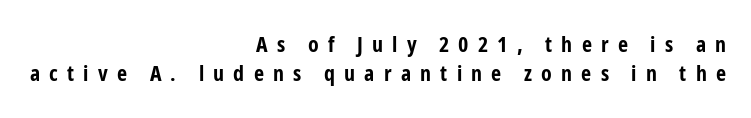
{"italic": "no", "bold": "yes", "underline": "no", "align": "right", "line_spacing": "normal", "line_spacing_ratio": 1.34, "letter_spacing": "wide", "letter_spacing_em": 0.42, "glyph_px": 22}
